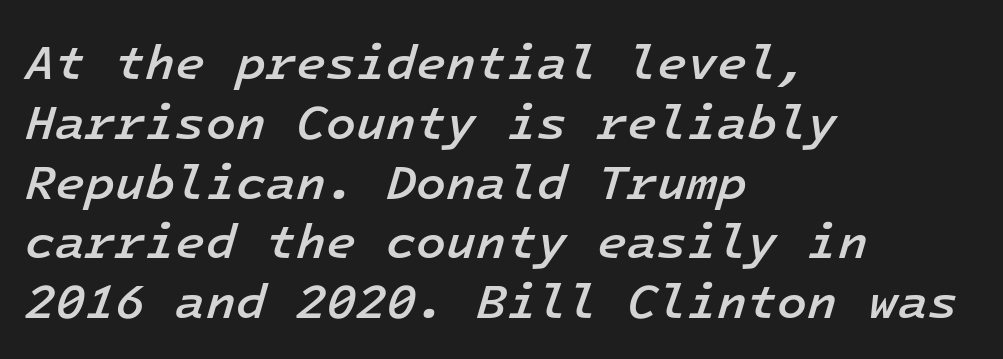
The rendering keeps characters at their native spacing. Where is the straight margin? On the left. Italic: yes, the glyphs are oblique. Stems and bowls a touch heavier than normal — semibold. The zone under the glyphs is completely vacant.
